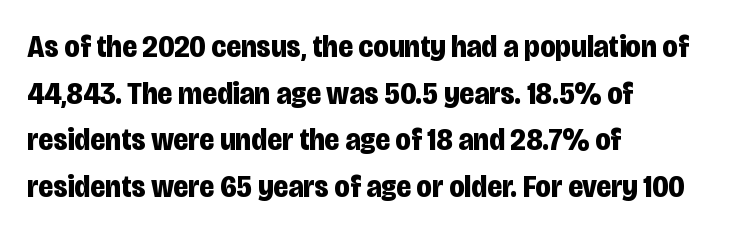
{"serif": "no", "italic": "no", "bold": "yes", "weight": "bold", "width": "condensed", "stroke_contrast": "low", "x_height": "large", "monospaced": "no", "underline": "no", "align": "left", "line_spacing": "normal", "line_spacing_ratio": 1.46, "letter_spacing": "normal", "letter_spacing_em": 0.0, "glyph_px": 32}
